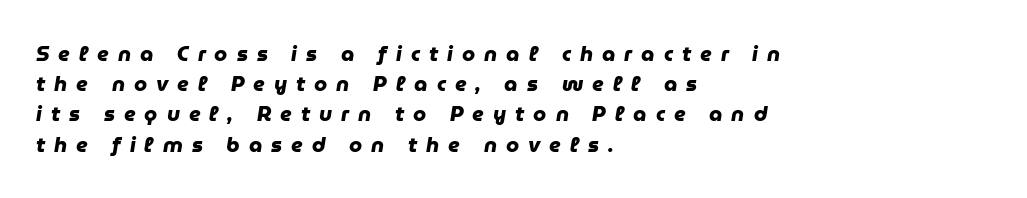
The image shows 21 px bold type; set left-aligned, normal line spacing (1.44x), unusually wide letter spacing (+0.43 em), not underlined.
